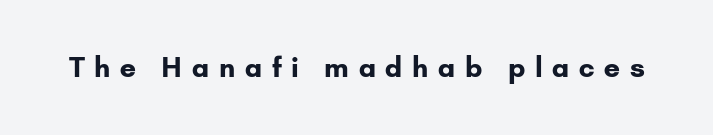
Nobody drew a line under any word here. The axis of the letterforms is exactly vertical. Characters follow at a spacing far wider than the type designer built in. Typographic density is high because the face is bold.
